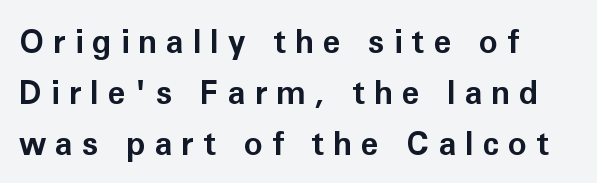
The image shows 32 px bold sans-serif type, upright; set left-aligned, normal line spacing (1.59x), unusually wide letter spacing (+0.28 em), not underlined; low stroke contrast and a medium x-height.
